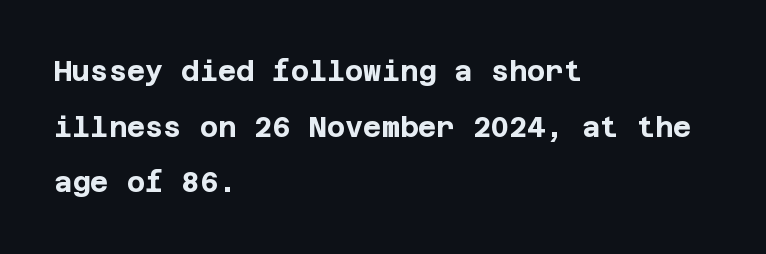
No italicization has been applied; the sample stays upright. Nobody touched the tracking dial on this one. Descender tails drop into unmarked territory. These lines stack with their left ends in a neat column. A sans-serif font was chosen for this passage. Quick note: interline space is abundant.
